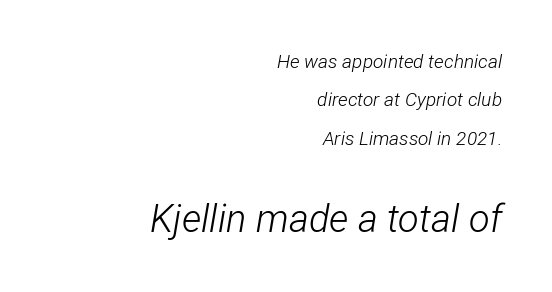
Teacher's note: observe the even right margin — that is flush-right alignment. The leading is generous, giving the passage an open texture. Italic? Definitely — the glyphs are oblique. The foot of each line stays bare and open. Compare the two chunks: the lower has the greater cap height. Bold? No — there's no thickening of the strokes.
